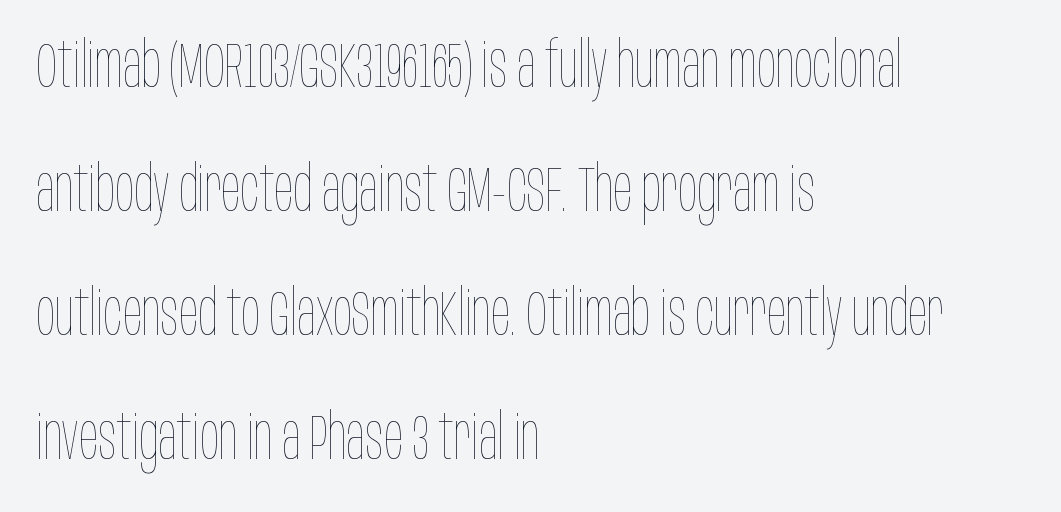
Q: Is the text bold? A: No.
Q: Is the text italic (slanted)? A: No, it is upright.
Q: Is the text underlined? A: No.
Q: How is the paragraph aligned? A: Left-aligned.
Q: Is the spacing between letters normal or unusually wide? A: Normal.
Q: Is the spacing between lines tight, normal or loose? A: Loose.
Q: Width (condensed, normal, or wide)? A: Condensed.
Q: Stroke contrast? A: Low.
Q: x-height? A: Large.
Q: Monospaced? A: No.
